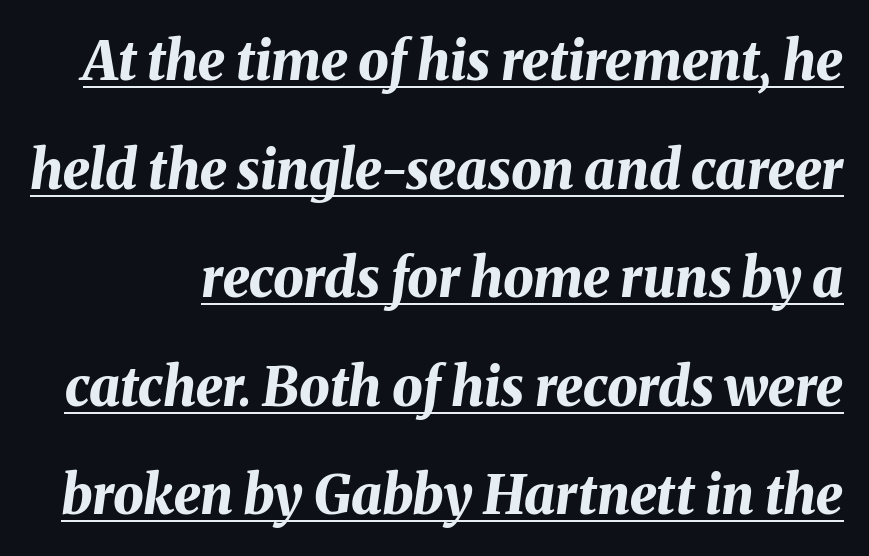
The image shows 54 px bold type, italic (leaning right); set loose line spacing (2.01x), normal letter spacing, underlined; medium stroke contrast and a medium x-height.
